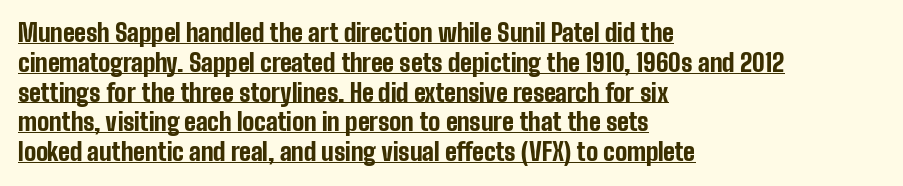
Tall strokes in this sample are plumb rather than angled. Quick note: underline on. Line beginnings align vertically; line endings do not. Thick stems and heavy bowls — unmistakably bold.
